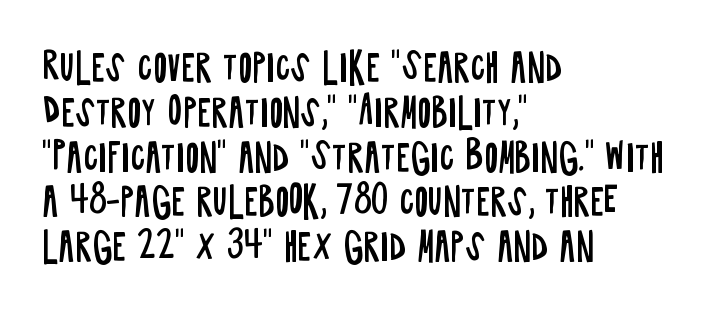
The image shows 37 px regular-weight, condensed sans-serif type, upright; set left-aligned, line spacing 1.21x, normal letter spacing, not underlined; low stroke contrast and a large x-height.
